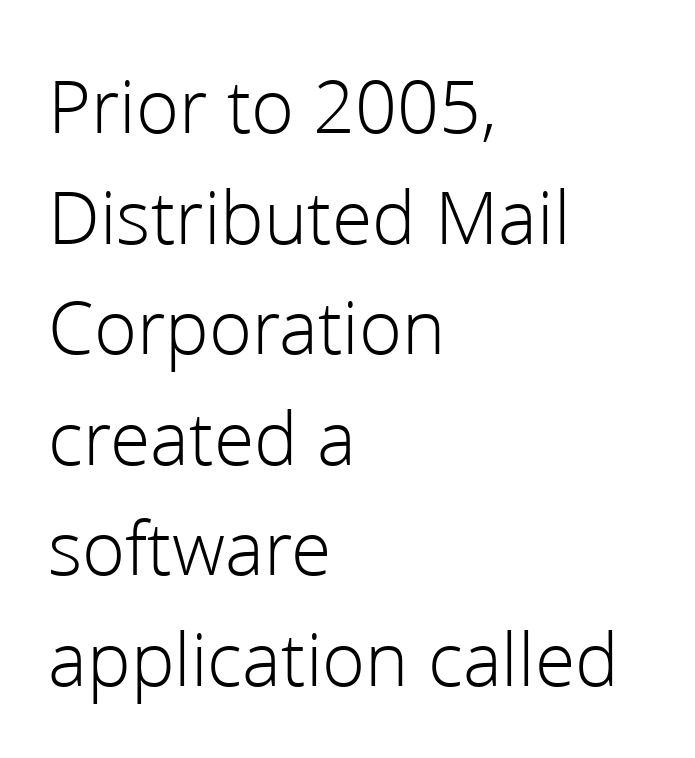
The image shows 79 px light sans-serif type, upright; set left-aligned, normal line spacing (1.4x), normal letter spacing, not underlined; low stroke contrast and a medium x-height.
